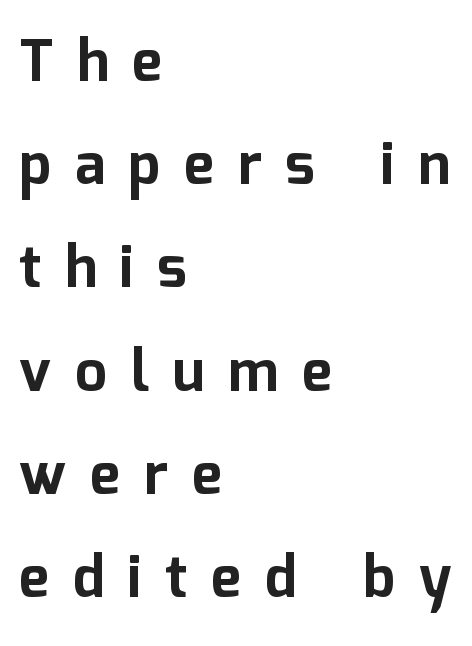
Serif or sans? Sans — the stroke terminals are bare. Character widths vary here, with narrow letters taking less room than wide ones. Does the copy run flush right? No — it runs flush left. Tall strokes in this sample are plumb rather than angled. The zone under the glyphs is completely vacant. Notice how thick the strokes are: this is what a full bold looks like.
